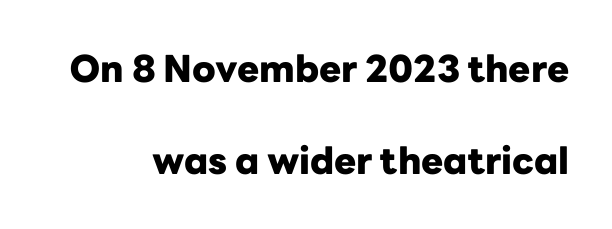
{"serif": "no", "italic": "no", "bold": "yes", "weight": "heavy", "width": "normal", "stroke_contrast": "low", "x_height": "medium", "monospaced": "no", "underline": "no", "line_spacing": "loose", "line_spacing_ratio": 2.49, "letter_spacing": "normal", "letter_spacing_em": 0.0, "glyph_px": 37}
